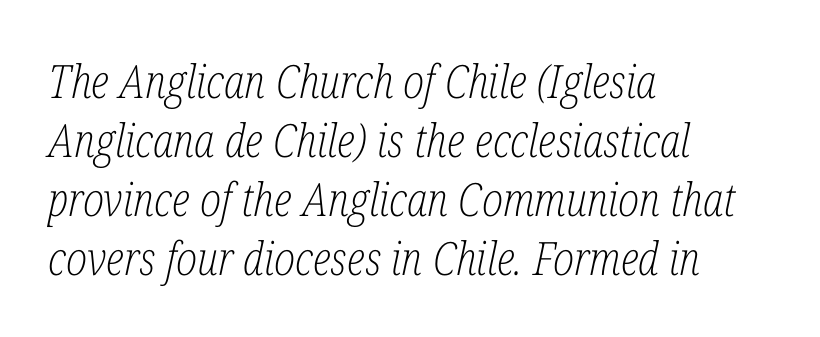
{"serif": "yes", "italic": "yes", "lean": "right", "slant_degrees": 12, "bold": "no", "weight": "light", "width": "condensed", "stroke_contrast": "low", "x_height": "medium", "monospaced": "no", "underline": "no", "align": "left", "line_spacing": "normal", "line_spacing_ratio": 1.28, "letter_spacing": "normal", "letter_spacing_em": 0.0, "glyph_px": 46}
